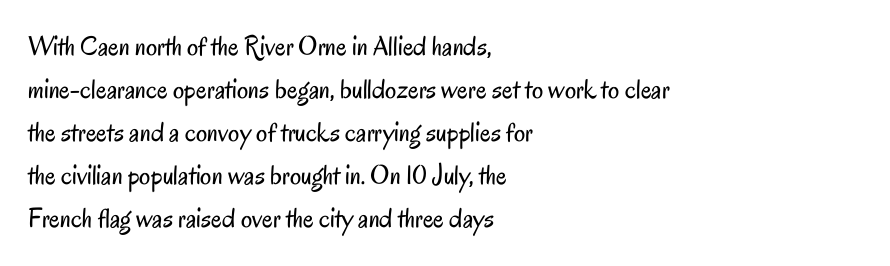
The image shows 28 px regular-weight, condensed sans-serif type, upright; set left-aligned, normal line spacing (1.54x), normal letter spacing, not underlined; low stroke contrast and a small x-height.
